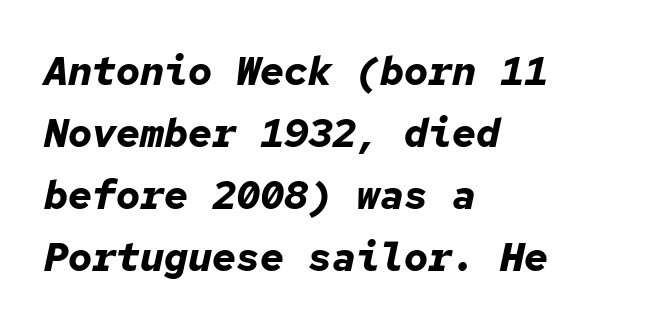
Q: Is the text bold? A: Yes.
Q: Is the text italic (slanted)? A: Yes, it leans right by about 12 degrees.
Q: Is the text underlined? A: No.
Q: How is the paragraph aligned? A: Left-aligned.
Q: Is the spacing between letters normal or unusually wide? A: Normal.
Q: Is the spacing between lines tight, normal or loose? A: Normal.
Q: Width (condensed, normal, or wide)? A: Normal.
Q: Stroke contrast? A: Low.
Q: x-height? A: Medium.
Q: Monospaced? A: Yes.
